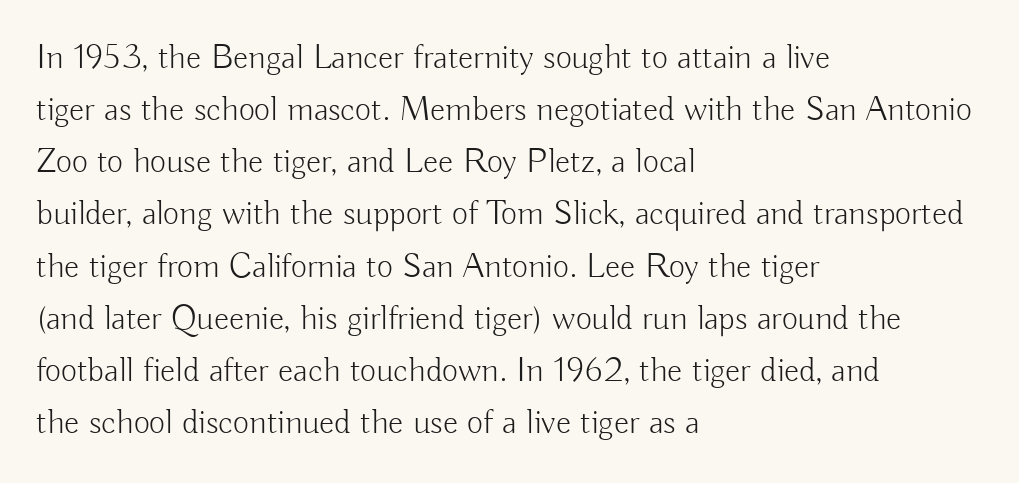
{"serif": "no", "italic": "no", "bold": "no", "weight": "light", "width": "normal", "stroke_contrast": "low", "x_height": "small", "monospaced": "no", "underline": "no", "align": "left", "line_spacing": "normal", "line_spacing_ratio": 1.49, "letter_spacing": "normal", "letter_spacing_em": 0.0, "glyph_px": 35}
